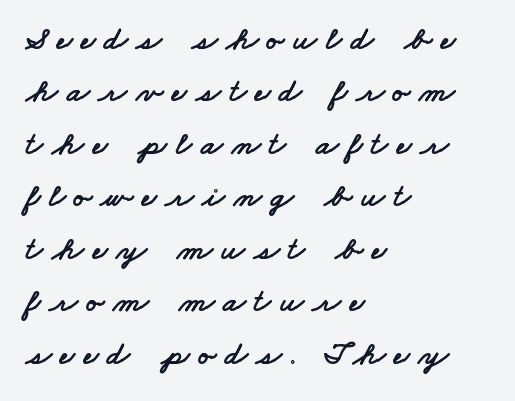
The image shows 33 px wide sans-serif type; set left-aligned, normal line spacing (1.59x), unusually wide letter spacing (+0.26 em), not underlined; low stroke contrast and a small x-height.
